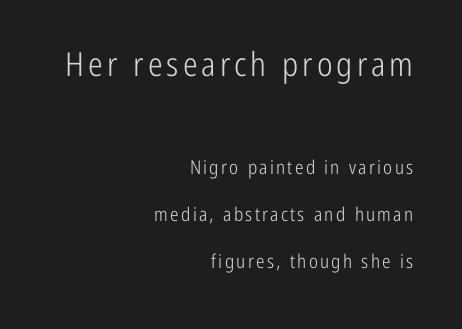
The image shows 33 px light, condensed sans-serif type, upright; set right-aligned, loose line spacing (2.49x), not underlined; the first (top) block is 1.74x larger; low stroke contrast and a medium x-height.
